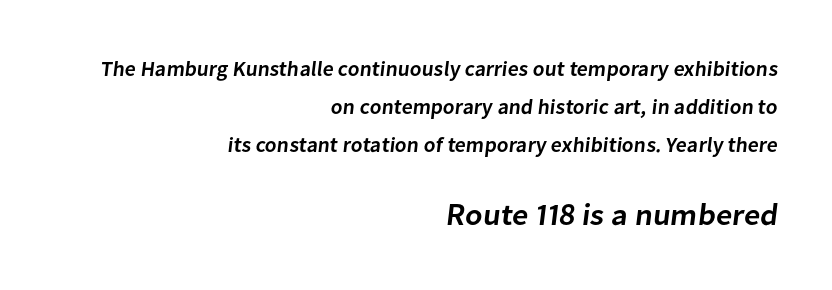
{"serif": "no", "bold": "semi", "weight": "semibold", "width": "normal", "stroke_contrast": "low", "x_height": "medium", "monospaced": "no", "underline": "no", "align": "right", "line_spacing_ratio": 1.82, "letter_spacing": "normal", "letter_spacing_em": 0.0, "larger_block": "second", "size_ratio": 1.48, "glyph_px": 31}
